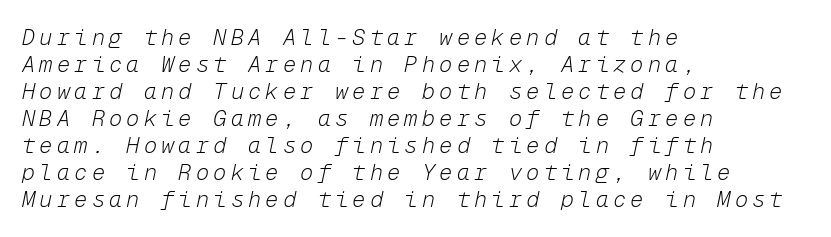
Style check: oblique. The letters look calm and open, with moderate or lighter stems. Type without underlining. One-word summary of the alignment: left.
